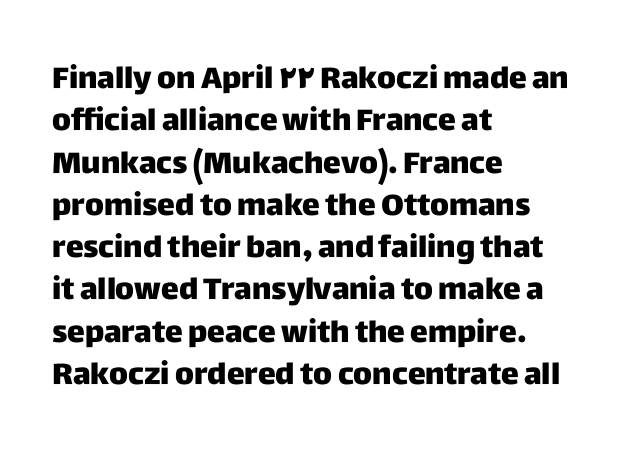
Q: Is the text italic (slanted)? A: No, it is upright.
Q: Is the typeface a serif or a sans-serif typeface? A: Sans-serif.
Q: Is the text underlined? A: No.
Q: How is the paragraph aligned? A: Left-aligned.
Q: Is the spacing between letters normal or unusually wide? A: Normal.
Q: Is the spacing between lines tight, normal or loose? A: Normal.
Q: Width (condensed, normal, or wide)? A: Normal.
Q: Stroke contrast? A: Low.
Q: x-height? A: Large.
Q: Monospaced? A: No.
